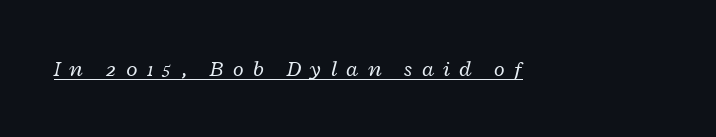
{"italic": "yes", "lean": "right", "slant_degrees": 12, "bold": "no", "underline": "yes", "letter_spacing": "wide", "letter_spacing_em": 0.42, "glyph_px": 22}
